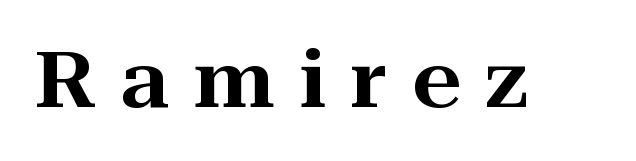
{"serif": "yes", "italic": "no", "width": "wide", "stroke_contrast": "high", "x_height": "medium", "monospaced": "no", "underline": "no", "letter_spacing": "wide", "letter_spacing_em": 0.31, "glyph_px": 78}
